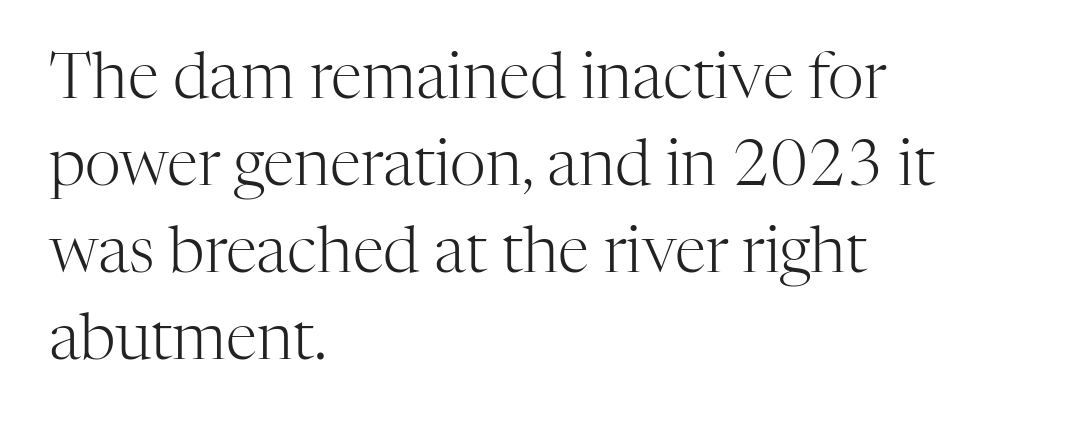
Q: Is the text bold? A: No.
Q: Is the text italic (slanted)? A: No, it is upright.
Q: Is the typeface a serif or a sans-serif typeface? A: Serif.
Q: Is the text underlined? A: No.
Q: How is the paragraph aligned? A: Left-aligned.
Q: Is the spacing between letters normal or unusually wide? A: Normal.
Q: Is the spacing between lines tight, normal or loose? A: Normal.
Q: Width (condensed, normal, or wide)? A: Normal.
Q: Stroke contrast? A: High.
Q: x-height? A: Medium.
Q: Monospaced? A: No.
